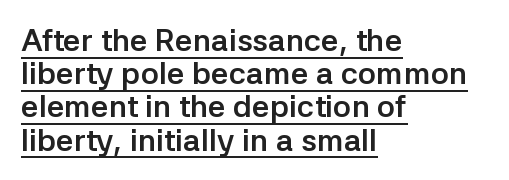
{"serif": "no", "italic": "no", "bold": "yes", "weight": "semibold", "width": "normal", "stroke_contrast": "low", "x_height": "medium", "monospaced": "no", "underline": "yes", "align": "left", "line_spacing": "tight", "line_spacing_ratio": 1.07, "letter_spacing": "normal", "letter_spacing_em": 0.0, "glyph_px": 31}
